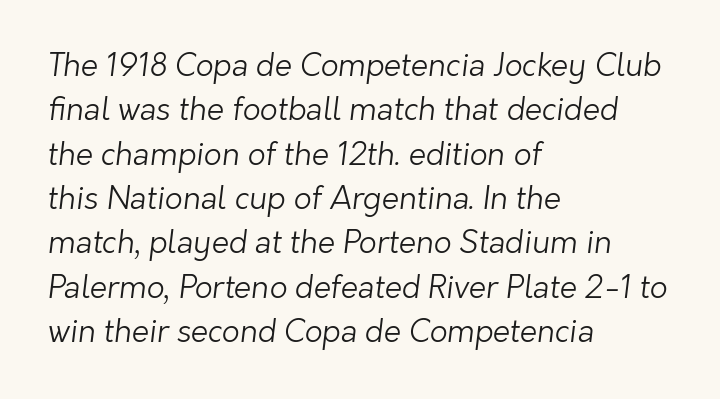
Rows of type keep a routine distance in the vertical direction. Tracking value appears to be zero — textbook default spacing. Clear beneath every line of the passage. The passage shown is not bold in any degree.
